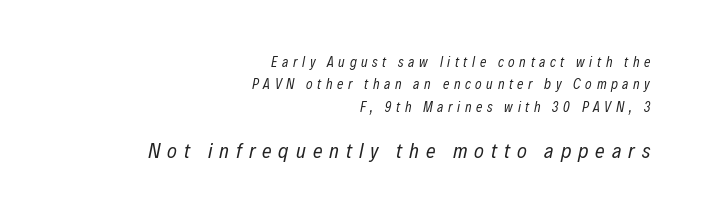
The rendering applies a slant to the glyphs. A bare baseline throughout the passage. The cut favours lightness, reaching ordinary text weight at its darkest. The rendering uses a moderate line-height, typical for paragraphs. The tracking jumps out immediately: characters are airy and widely separated.
